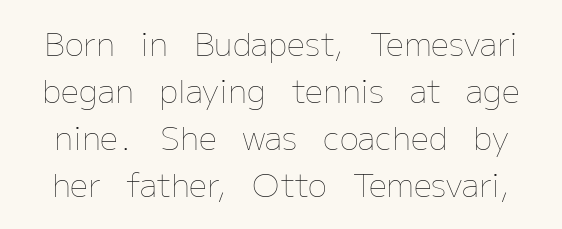
Q: Is the text bold? A: No.
Q: Is the text italic (slanted)? A: No, it is upright.
Q: Is the text underlined? A: No.
Q: Is the spacing between letters normal or unusually wide? A: Normal.
Q: Is the spacing between lines tight, normal or loose? A: Normal.
Q: Width (condensed, normal, or wide)? A: Normal.
Q: Stroke contrast? A: Low.
Q: x-height? A: Medium.
Q: Monospaced? A: No.
